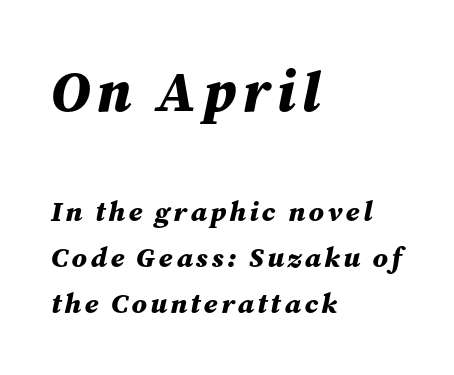
Q: Is the text bold? A: Yes.
Q: Is the text italic (slanted)? A: Yes, it leans right by about 12 degrees.
Q: Is the text underlined? A: No.
Q: How is the paragraph aligned? A: Left-aligned.
Q: Is the spacing between lines tight, normal or loose? A: Normal.
Q: Which block of text is set in a larger size, the first (top) or the second (bottom)? A: The first (top) one.
Q: Width (condensed, normal, or wide)? A: Normal.
Q: Stroke contrast? A: Medium.
Q: x-height? A: Medium.
Q: Monospaced? A: No.
